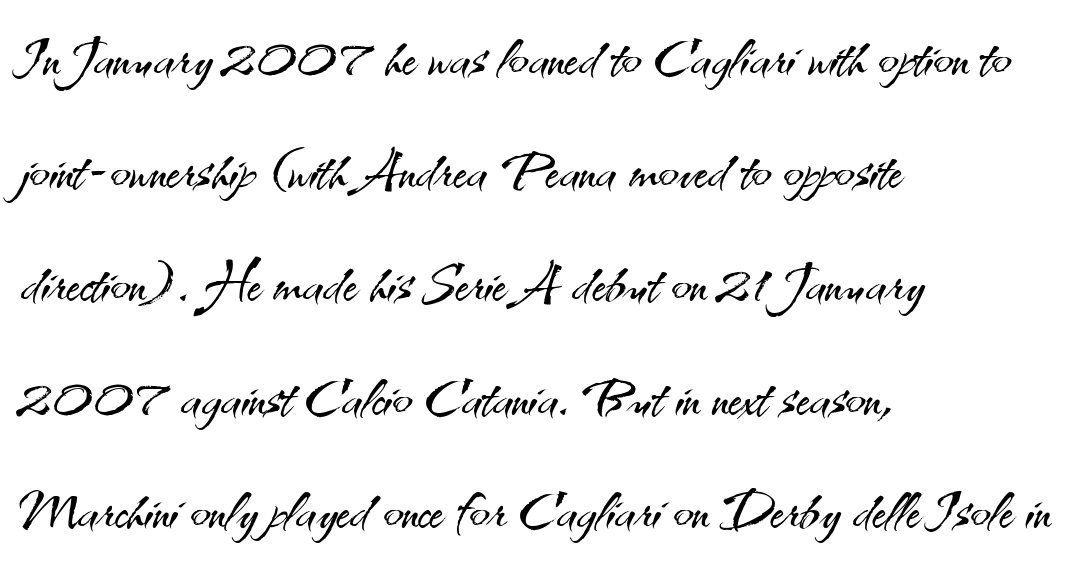
Q: Is the text bold? A: No.
Q: Is the text italic (slanted)? A: Yes.
Q: Is the typeface a serif or a sans-serif typeface? A: Sans-serif.
Q: Is the text underlined? A: No.
Q: How is the paragraph aligned? A: Left-aligned.
Q: Is the spacing between letters normal or unusually wide? A: Normal.
Q: Is the spacing between lines tight, normal or loose? A: Normal.
Q: Width (condensed, normal, or wide)? A: Normal.
Q: Stroke contrast? A: Medium.
Q: x-height? A: Small.
Q: Monospaced? A: No.
